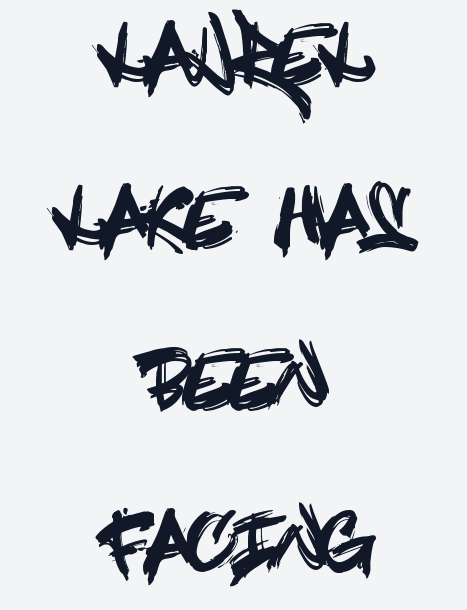
The face used here is rendered with its standard letterfit. Every row of glyphs is offset so its center matches the block's center. Beneath every word, the page is bare. Serif or sans? Sans — the stroke terminals are bare. The rendering uses a large line-height, opening up the rows.
